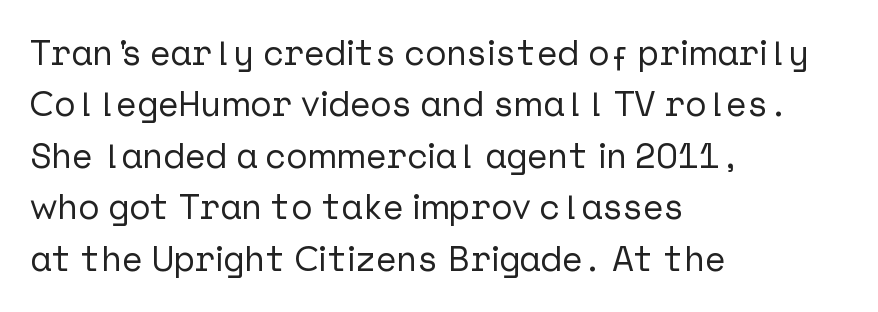
Q: Is the text italic (slanted)? A: No, it is upright.
Q: Is the typeface a serif or a sans-serif typeface? A: Sans-serif.
Q: Is the text underlined? A: No.
Q: How is the paragraph aligned? A: Left-aligned.
Q: Is the spacing between letters normal or unusually wide? A: Normal.
Q: Is the spacing between lines tight, normal or loose? A: Normal.
Q: Width (condensed, normal, or wide)? A: Normal.
Q: Stroke contrast? A: Low.
Q: x-height? A: Medium.
